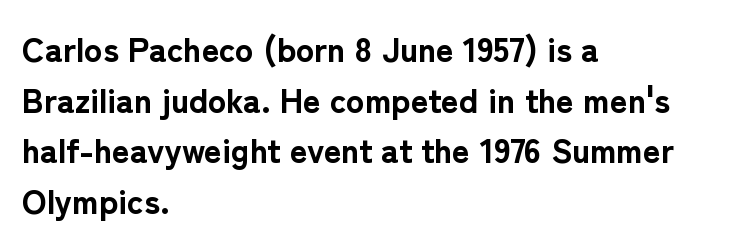
The image shows 34 px bold sans-serif type, upright; set left-aligned, normal line spacing (1.49x), normal letter spacing, not underlined; low stroke contrast and a medium x-height.
